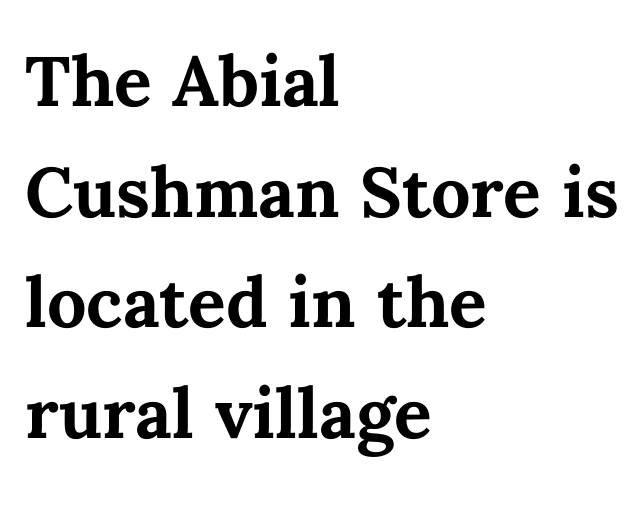
{"italic": "no", "bold": "yes", "weight": "bold", "width": "normal", "stroke_contrast": "medium", "x_height": "medium", "monospaced": "no", "underline": "no", "align": "left", "line_spacing": "normal", "line_spacing_ratio": 1.58, "letter_spacing": "normal", "letter_spacing_em": 0.0, "glyph_px": 70}
